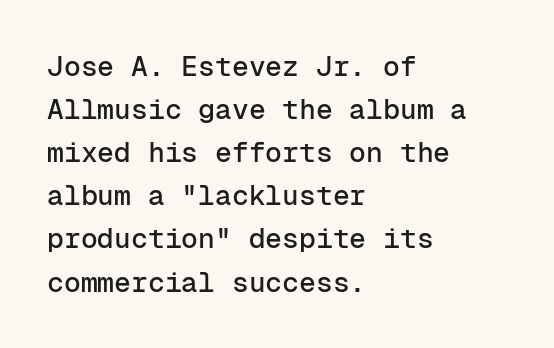
The image shows 28 px sans-serif type, upright, monospaced; set left-aligned, normal line spacing (1.54x), normal letter spacing, not underlined; low stroke contrast and a medium x-height.
